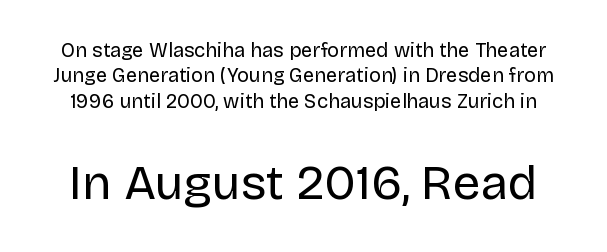
The image shows 49 px regular-weight sans-serif type, upright; set normal line spacing (1.27x), normal letter spacing, not underlined; the second (bottom) block is 2.45x larger; low stroke contrast and a large x-height.
